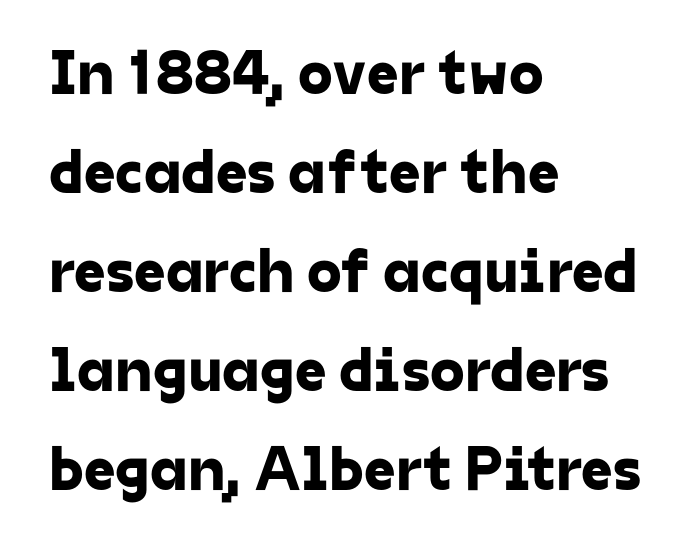
Q: Is the typeface a serif or a sans-serif typeface? A: Sans-serif.
Q: Is the text underlined? A: No.
Q: How is the paragraph aligned? A: Left-aligned.
Q: Is the spacing between letters normal or unusually wide? A: Normal.
Q: Is the spacing between lines tight, normal or loose? A: Normal.
Q: Width (condensed, normal, or wide)? A: Normal.
Q: Stroke contrast? A: Low.
Q: x-height? A: Medium.
Q: Monospaced? A: No.
